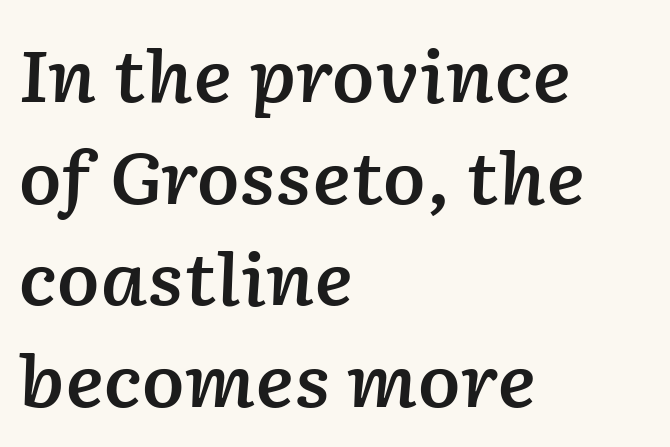
The passage shown stacks its lines at a standard gap. Descenders are the only things crossing below the line. This rendering leaves character spacing at its baseline value. Left-aligned paragraph, ragged on the right.
